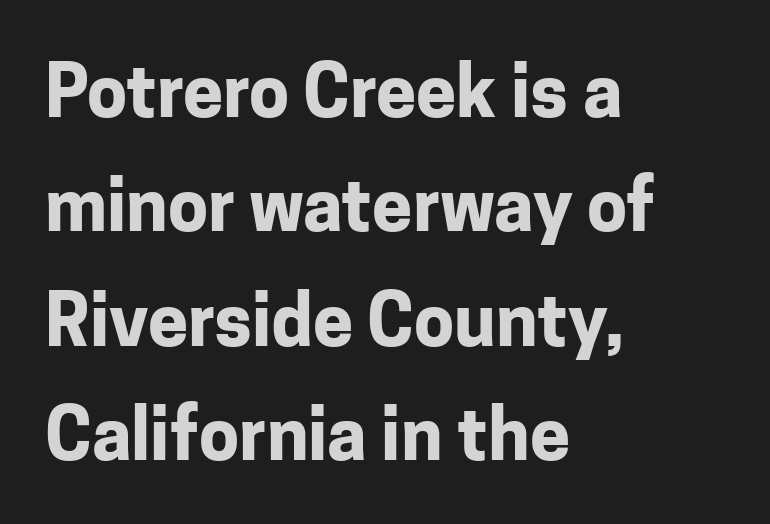
The image shows 72 px bold sans-serif type, upright; set left-aligned, normal line spacing (1.59x), normal letter spacing, not underlined; low stroke contrast and a medium x-height.
